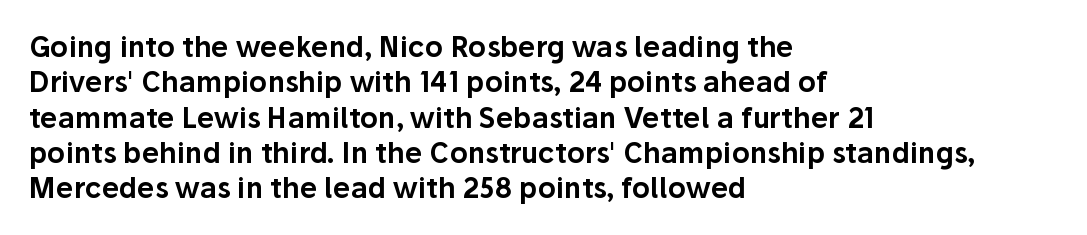
The image shows 28 px sans-serif type, upright; set left-aligned, normal line spacing (1.26x), normal letter spacing, not underlined; low stroke contrast and a medium x-height.
